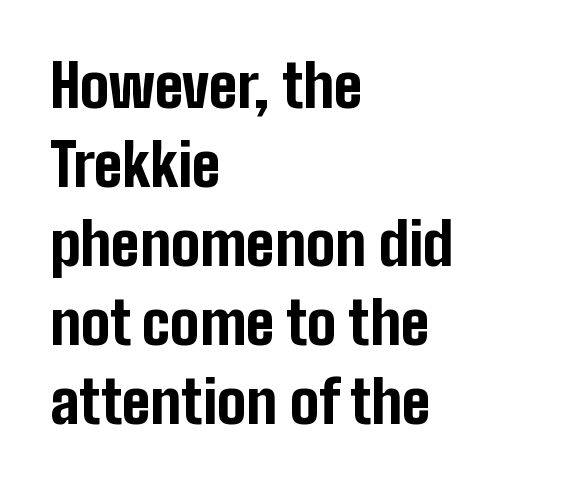
{"serif": "no", "italic": "no", "bold": "yes", "weight": "bold", "width": "condensed", "stroke_contrast": "low", "x_height": "medium", "monospaced": "no", "underline": "no", "align": "left", "line_spacing": "normal", "line_spacing_ratio": 1.36, "letter_spacing": "normal", "letter_spacing_em": 0.0, "glyph_px": 58}
